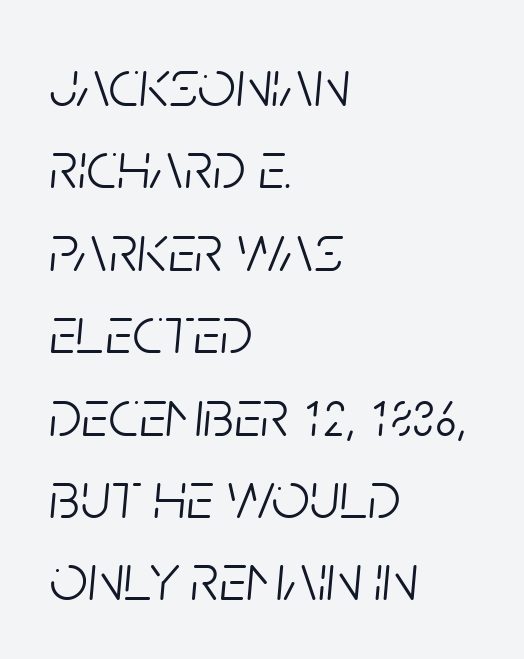
Only glyphs here, with clear space below each row. The font's italic variant was chosen for this text. Character widths vary here, with narrow letters taking less room than wide ones. The typesetting does not lean heavy: it is not bold.
